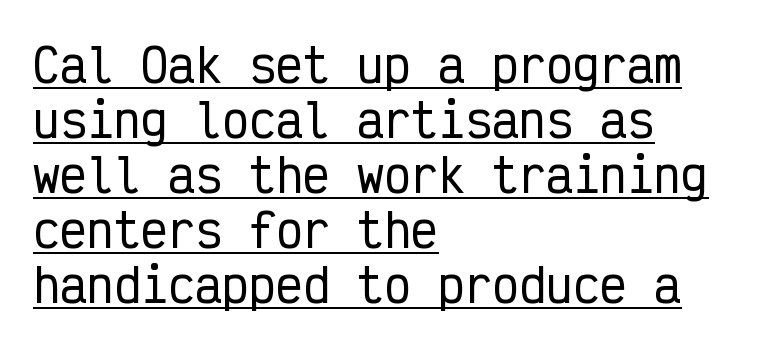
These lines are rendered in a fixed-pitch font. This is underlined copy, the kind a proofreader might mark for attention. In terms of letterform style, serifs are entirely absent. The letters stand straight up with perfectly vertical stems. Nothing unusual about the tracking: characters are spaced as the font intends.
